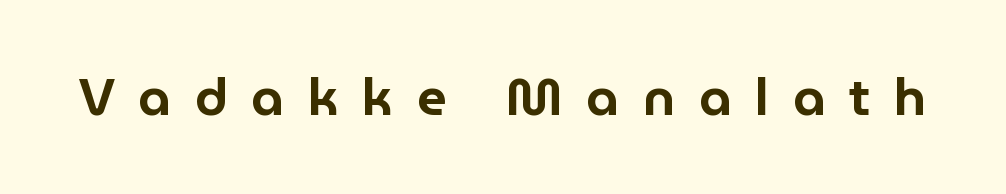
The image shows 52 px sans-serif type, upright; set unusually wide letter spacing (+0.45 em), not underlined; low stroke contrast and a medium x-height.
